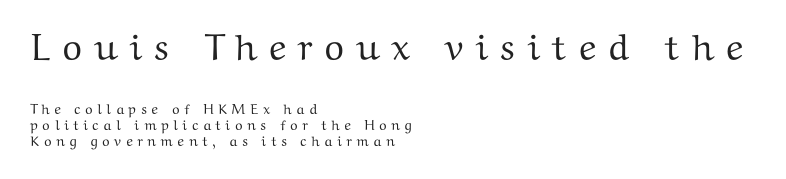
Q: Is the text italic (slanted)? A: No, it is upright.
Q: Is the typeface a serif or a sans-serif typeface? A: Serif.
Q: Is the text underlined? A: No.
Q: How is the paragraph aligned? A: Left-aligned.
Q: Is the spacing between letters normal or unusually wide? A: Unusually wide.
Q: Is the spacing between lines tight, normal or loose? A: Tight.
Q: Which block of text is set in a larger size, the first (top) or the second (bottom)? A: The first (top) one.
Q: Width (condensed, normal, or wide)? A: Wide.
Q: Stroke contrast? A: Medium.
Q: x-height? A: Medium.
Q: Monospaced? A: No.
